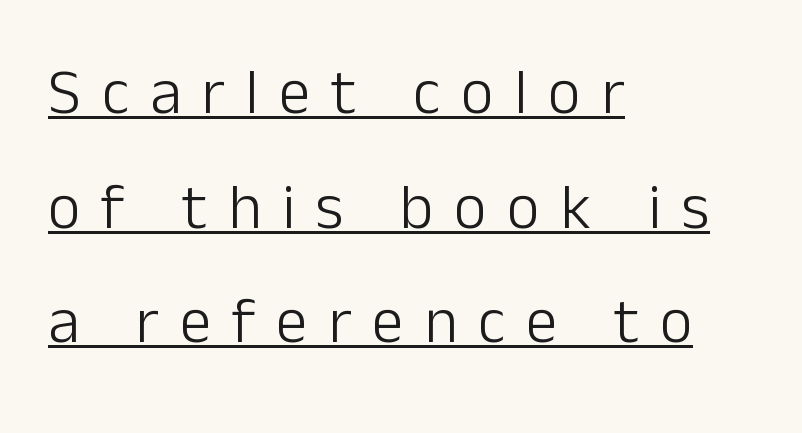
The image shows 64 px light sans-serif type, upright; set left-aligned, line spacing 1.79x, unusually wide letter spacing (+0.32 em), underlined; low stroke contrast and a medium x-height.
